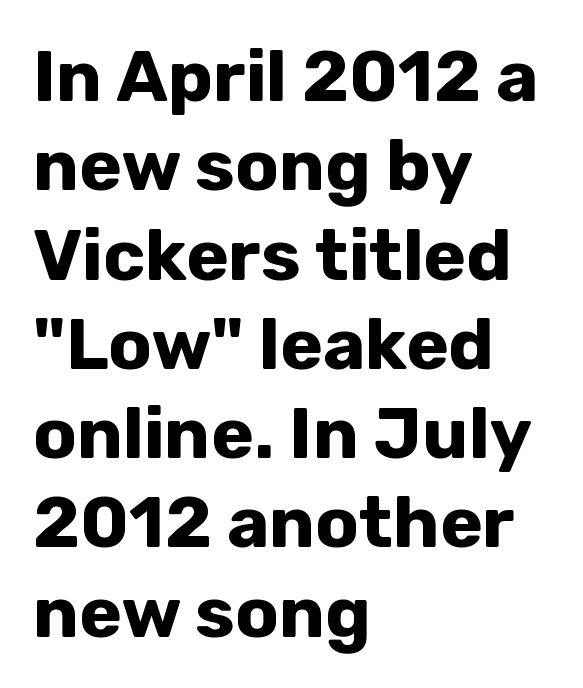
Q: Is the text bold? A: Yes.
Q: Is the text italic (slanted)? A: No, it is upright.
Q: Is the typeface a serif or a sans-serif typeface? A: Sans-serif.
Q: Is the text underlined? A: No.
Q: How is the paragraph aligned? A: Left-aligned.
Q: Is the spacing between letters normal or unusually wide? A: Normal.
Q: Width (condensed, normal, or wide)? A: Normal.
Q: Stroke contrast? A: Low.
Q: x-height? A: Medium.
Q: Monospaced? A: No.
